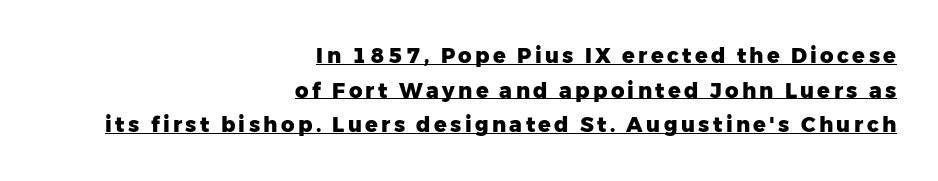
{"italic": "no", "bold": "yes", "underline": "yes", "align": "right", "line_spacing": "normal", "line_spacing_ratio": 1.65, "glyph_px": 21}
